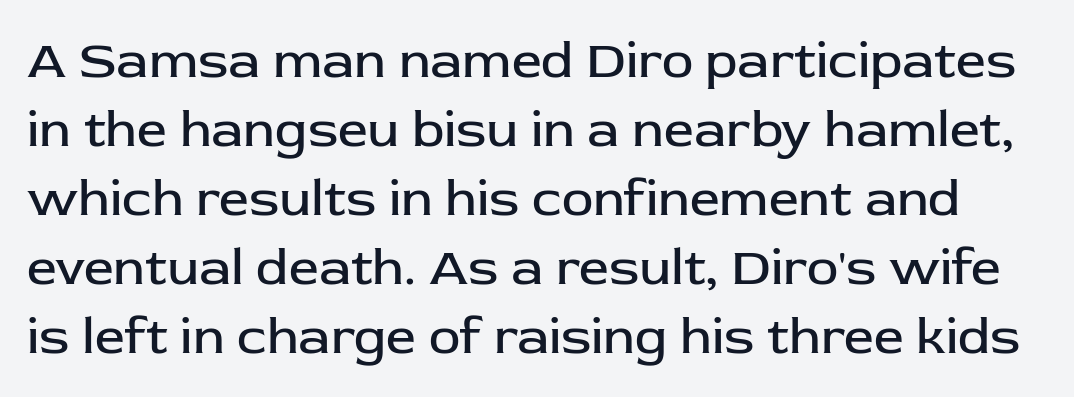
Stems here are at most as thick as an everyday book face. Looks like regular typesetting: each glyph gets only the width it needs. This block has exactly the height ordinary leading produces. The foot of each line stays bare and open.
